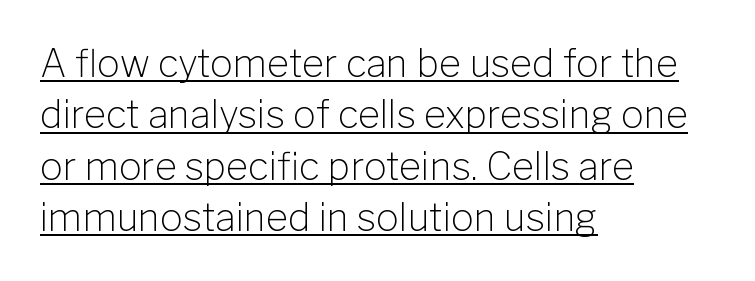
Glyph-to-glyph distance matches everyday printed text. You can see a thin bar hugging the bottom of the glyphs. Character widths vary here, with narrow letters taking less room than wide ones. Serif or sans? Sans — the stroke terminals are bare. Horizontal bands of white between lines are of average thickness.
